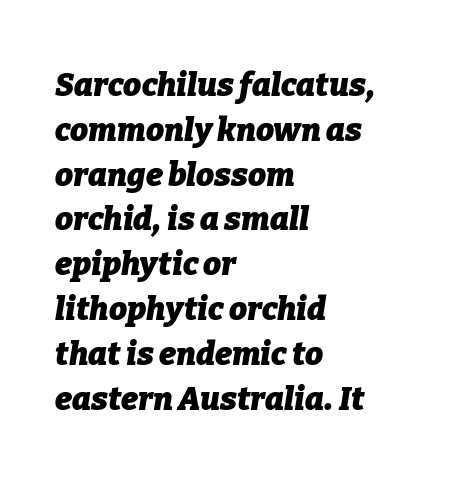
Q: Is the text bold? A: Yes.
Q: Is the text italic (slanted)? A: Yes, it leans right by about 9 degrees.
Q: Is the text underlined? A: No.
Q: How is the paragraph aligned? A: Left-aligned.
Q: Is the spacing between letters normal or unusually wide? A: Normal.
Q: Is the spacing between lines tight, normal or loose? A: Normal.
Q: Width (condensed, normal, or wide)? A: Normal.
Q: Stroke contrast? A: Low.
Q: x-height? A: Medium.
Q: Monospaced? A: No.
